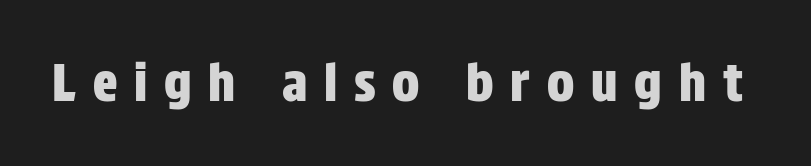
Glance below the letters and you will spot only blank space. Observe the wide spacing: letters keep a clear distance from each other. Here the designer chose a conventional face with non-uniform glyph widths. Regarding serifs, this sample does without them.
